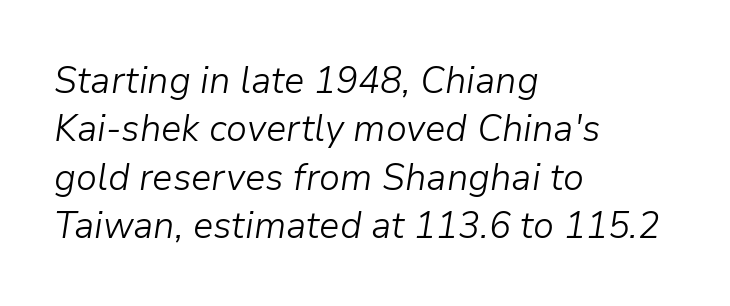
The image shows 38 px light type, italic (leaning right); set left-aligned, normal line spacing (1.27x), normal letter spacing, not underlined; low stroke contrast and a medium x-height.
